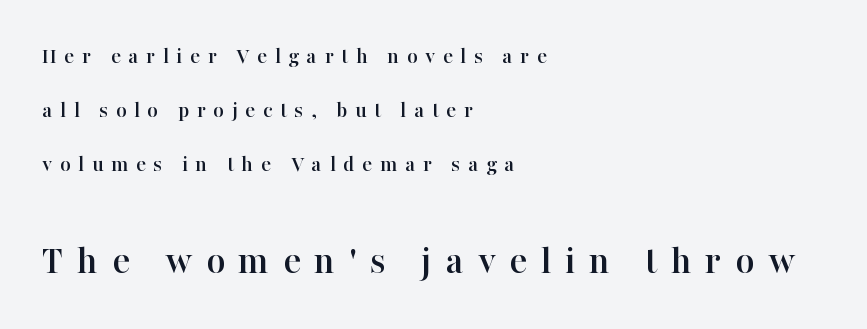
{"serif": "yes", "italic": "no", "width": "normal", "stroke_contrast": "high", "x_height": "medium", "monospaced": "no", "underline": "no", "align": "left", "line_spacing": "loose", "line_spacing_ratio": 2.34, "letter_spacing": "wide", "letter_spacing_em": 0.33, "larger_block": "second", "size_ratio": 1.78, "glyph_px": 41}
